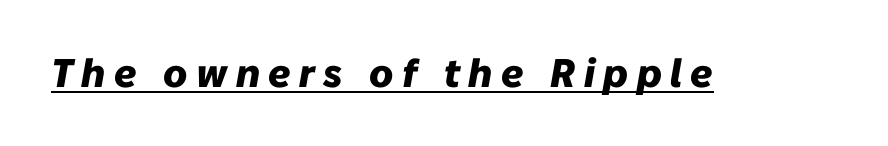
The image shows 40 px heavy type, italic (leaning right); set unusually wide letter spacing (+0.21 em), underlined; low stroke contrast and a medium x-height.
